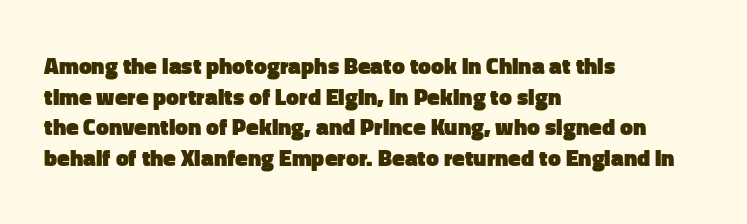
{"italic": "no", "bold": "yes", "underline": "no", "align": "left", "line_spacing": "normal", "line_spacing_ratio": 1.33, "letter_spacing": "normal", "letter_spacing_em": 0.0, "glyph_px": 23}
